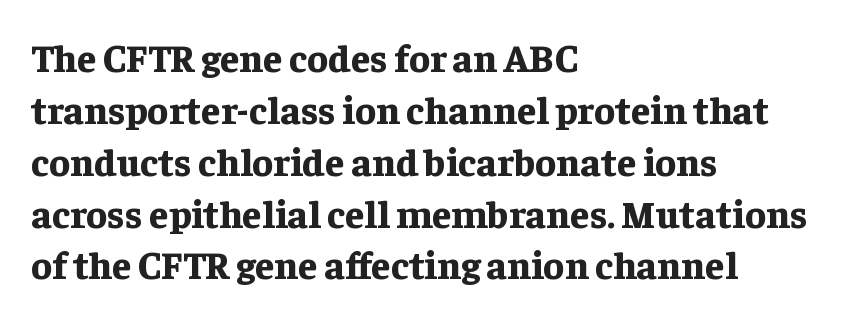
The image shows 39 px bold serif type, upright; set left-aligned, normal line spacing (1.33x), normal letter spacing, not underlined; low stroke contrast and a medium x-height.
